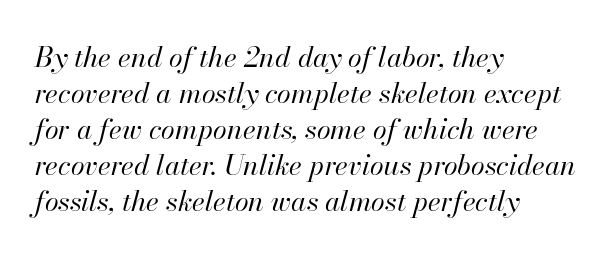
Heft: none added — not bold. Line spacing here is normal. Short and long lines alike share a common starting point at left. Inter-character spacing is left at the font's built-in metrics.
